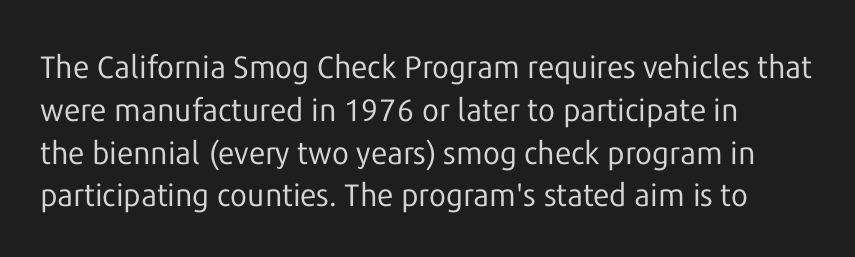
The image shows 31 px regular-weight sans-serif type, upright; set normal line spacing (1.38x), normal letter spacing, not underlined; low stroke contrast and a medium x-height.
